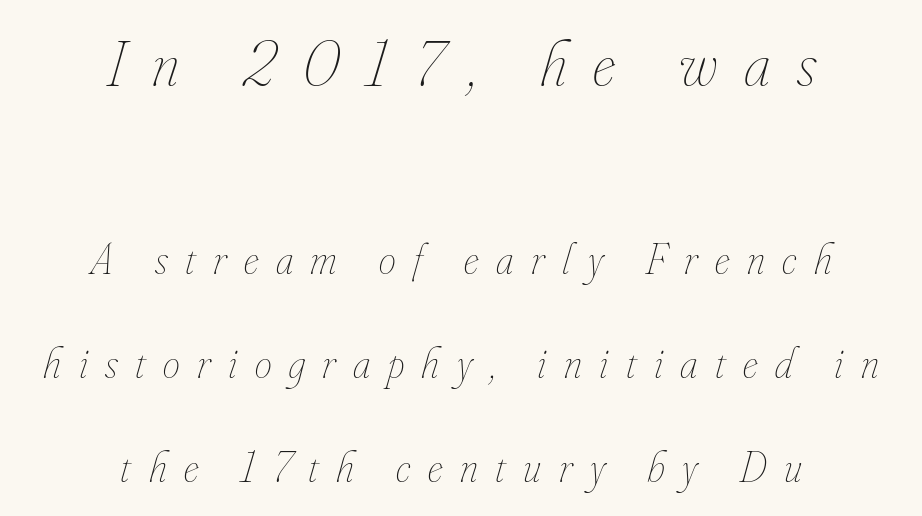
Q: Is the text bold? A: No.
Q: Is the text italic (slanted)? A: Yes, it leans right by about 16 degrees.
Q: Is the text underlined? A: No.
Q: How is the paragraph aligned? A: Centered.
Q: Is the spacing between letters normal or unusually wide? A: Unusually wide.
Q: Is the spacing between lines tight, normal or loose? A: Loose.
Q: Which block of text is set in a larger size, the first (top) or the second (bottom)? A: The first (top) one.
Q: Width (condensed, normal, or wide)? A: Condensed.
Q: Stroke contrast? A: Low.
Q: x-height? A: Small.
Q: Monospaced? A: No.
